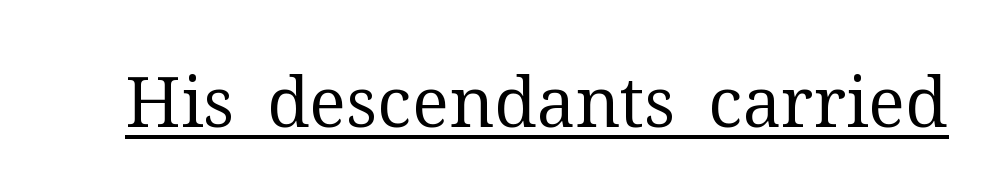
The image shows 70 px regular-weight serif type, upright; set normal letter spacing, underlined; medium stroke contrast and a medium x-height.
